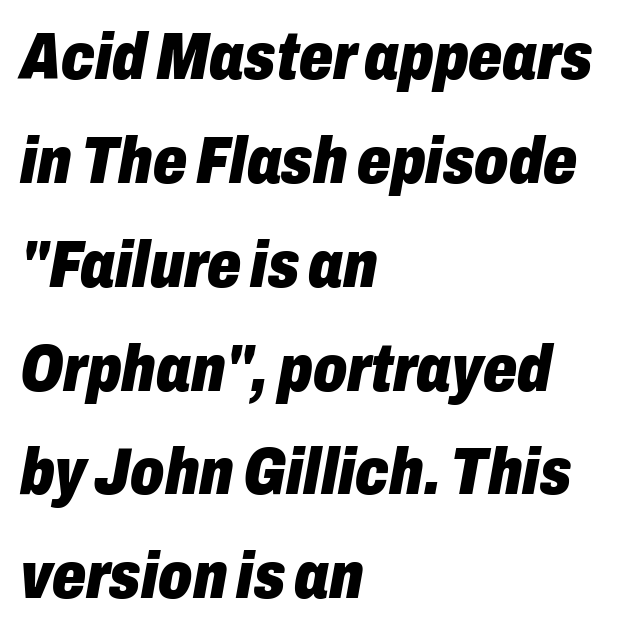
The image shows 67 px heavy, condensed type, italic (leaning right); set left-aligned, normal line spacing (1.55x), normal letter spacing, not underlined; low stroke contrast and a medium x-height.
